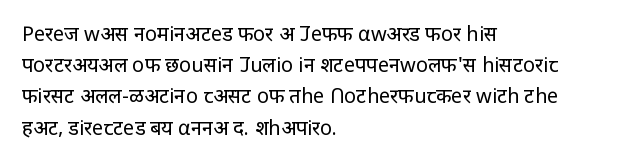
{"italic": "no", "bold": "no", "underline": "no", "align": "left", "line_spacing": "normal", "line_spacing_ratio": 1.56, "letter_spacing": "normal", "letter_spacing_em": 0.0, "glyph_px": 20}
